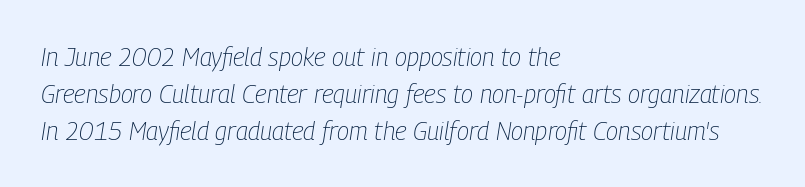
The image shows 25 px text type, italic (leaning right); set left-aligned, normal line spacing (1.48x), normal letter spacing, not underlined.
